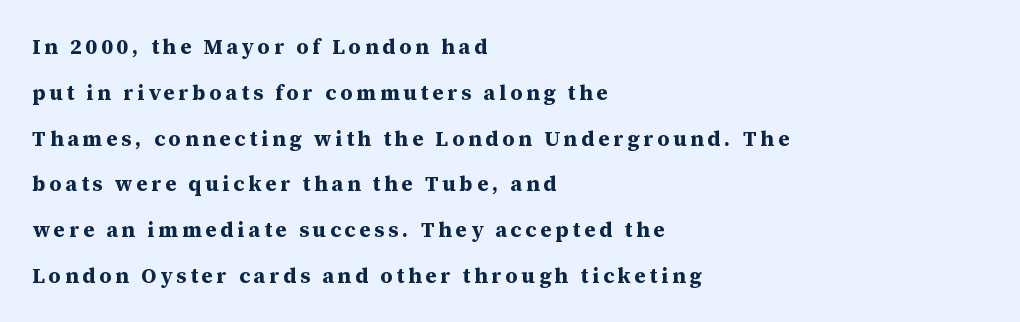
You could fit nearly another row in the gap between these rows. Thick stems and heavy bowls — unmistakably bold. Quick note: underline off. Is there any slant? The stems are plumb. Reading down the block, your eye returns to a fixed left position each line.
